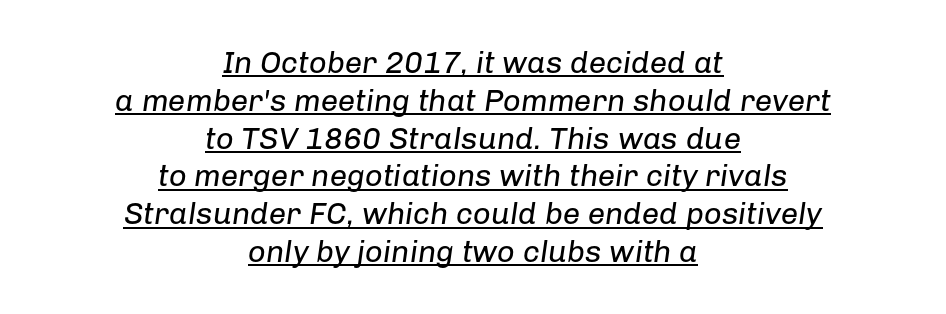
{"italic": "yes", "lean": "right", "slant_degrees": 8, "bold": "no", "weight": "regular", "width": "normal", "stroke_contrast": "low", "x_height": "medium", "monospaced": "no", "underline": "yes", "align": "center", "line_spacing_ratio": 1.22, "letter_spacing": "normal", "letter_spacing_em": 0.0, "glyph_px": 31}
